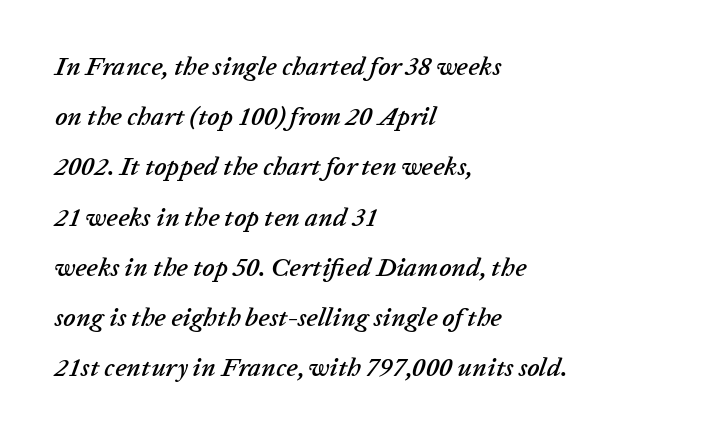
Q: Is the text italic (slanted)? A: Yes, it leans right by about 20 degrees.
Q: Is the text underlined? A: No.
Q: How is the paragraph aligned? A: Left-aligned.
Q: Is the spacing between letters normal or unusually wide? A: Normal.
Q: Is the spacing between lines tight, normal or loose? A: Loose.
